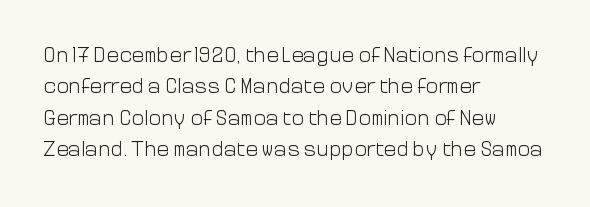
The image shows 21 px text type, upright; set left-aligned, normal line spacing (1.5x), normal letter spacing, not underlined.
